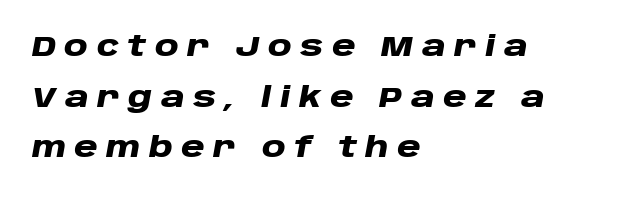
Q: Is the text bold? A: Yes.
Q: Is the text italic (slanted)? A: Yes, it leans right by about 10 degrees.
Q: Is the text underlined? A: No.
Q: How is the paragraph aligned? A: Left-aligned.
Q: Is the spacing between letters normal or unusually wide? A: Unusually wide.
Q: Width (condensed, normal, or wide)? A: Wide.
Q: Stroke contrast? A: Low.
Q: x-height? A: Large.
Q: Monospaced? A: No.
